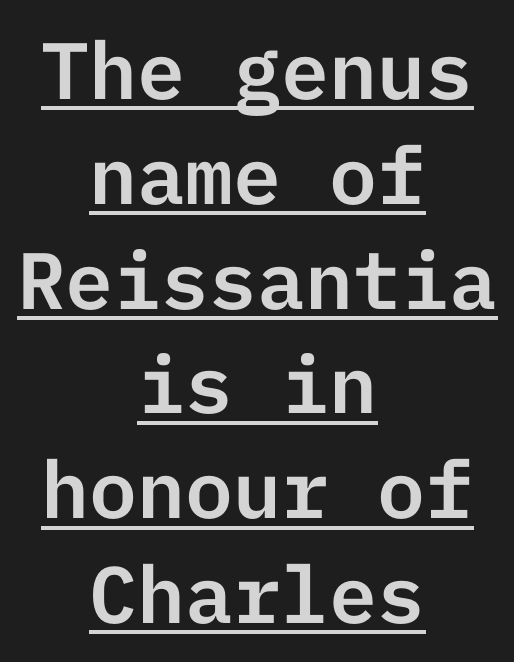
The image shows 80 px sans-serif type, upright; set centered, normal line spacing (1.31x), normal letter spacing, underlined; low stroke contrast and a medium x-height.
